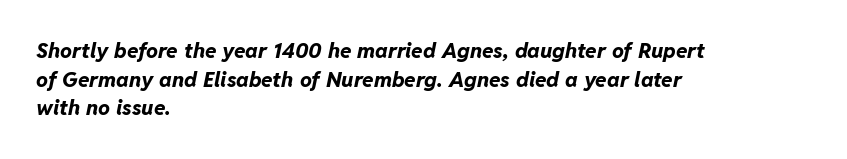
{"italic": "yes", "lean": "right", "slant_degrees": 11, "bold": "yes", "underline": "no", "align": "left", "line_spacing": "normal", "line_spacing_ratio": 1.36, "letter_spacing": "normal", "letter_spacing_em": 0.0, "glyph_px": 21}
